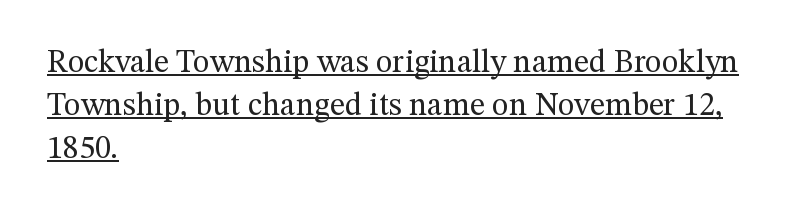
The compositor pushed each line to the left boundary. Students, observe: this is what conventionally led text looks like. Each line of the rendering has a horizontal stroke beneath the glyphs. The rendering shows small feet on the letterforms — a serif design.
